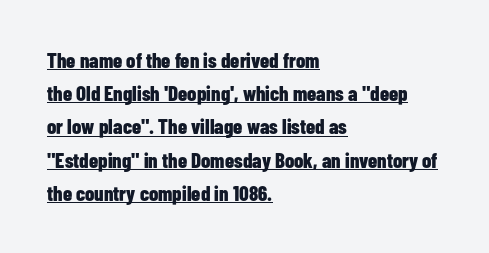
The image shows 21 px bold type, upright; set left-aligned, normal line spacing (1.58x), normal letter spacing, underlined.
